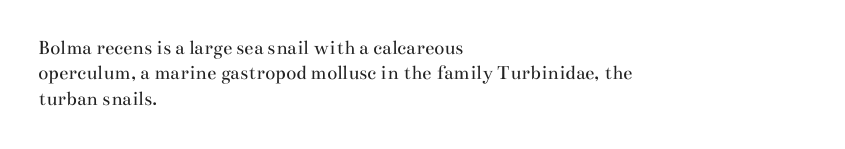
{"italic": "no", "bold": "no", "underline": "no", "align": "left", "line_spacing_ratio": 1.21, "letter_spacing": "normal", "letter_spacing_em": 0.0, "glyph_px": 21}
